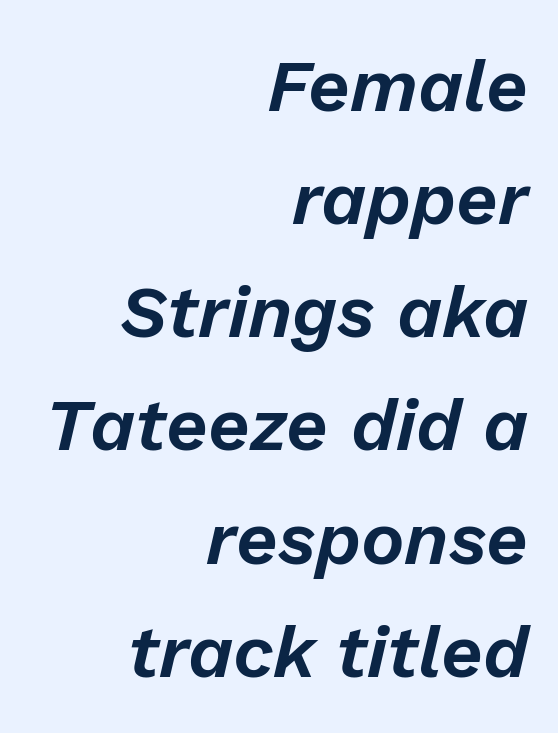
{"italic": "yes", "lean": "right", "slant_degrees": 13, "width": "normal", "stroke_contrast": "low", "x_height": "medium", "monospaced": "no", "underline": "no", "align": "right", "line_spacing": "normal", "line_spacing_ratio": 1.55, "letter_spacing": "normal", "letter_spacing_em": 0.0, "glyph_px": 73}
